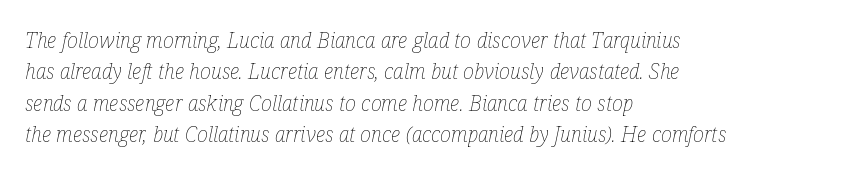
The image shows 21 px text type, italic (leaning right); set left-aligned, normal line spacing (1.5x), normal letter spacing, not underlined.
